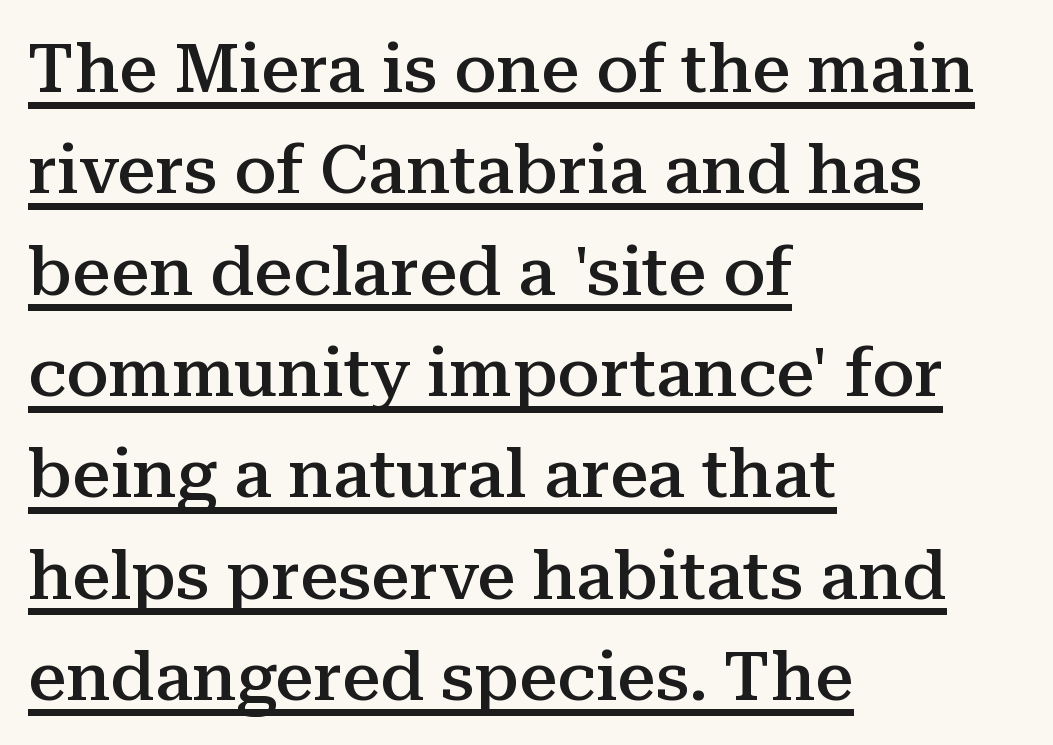
Is the type bold? Partly — it's a semibold, heavier than regular but not fully bold. Think of a printed novel: that variable character pitch is what you see here. Ordinary non-slanted type is in use. Each letter's strokes conclude with small projecting serifs.
